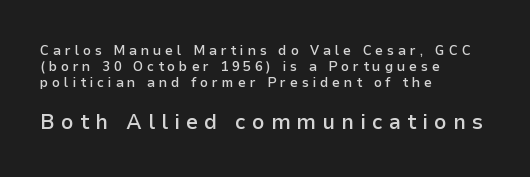
{"italic": "no", "bold": "semi", "underline": "no", "align": "left", "line_spacing": "tight", "line_spacing_ratio": 1.15, "letter_spacing": "wide", "letter_spacing_em": 0.27, "larger_block": "second", "size_ratio": 1.57, "glyph_px": 22}
